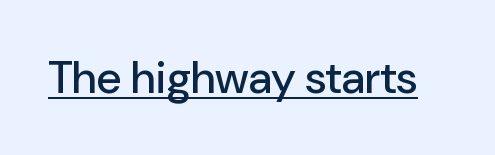
{"serif": "no", "italic": "no", "width": "normal", "stroke_contrast": "low", "x_height": "medium", "monospaced": "no", "underline": "yes", "letter_spacing": "normal", "letter_spacing_em": 0.0, "glyph_px": 45}
